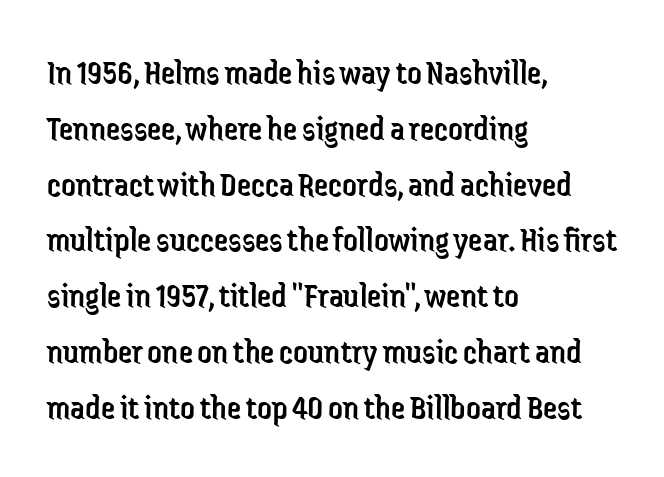
{"serif": "no", "italic": "no", "bold": "no", "weight": "regular", "width": "condensed", "stroke_contrast": "low", "x_height": "medium", "monospaced": "no", "underline": "no", "align": "left", "line_spacing": "normal", "line_spacing_ratio": 1.55, "letter_spacing": "normal", "letter_spacing_em": 0.0, "glyph_px": 36}
